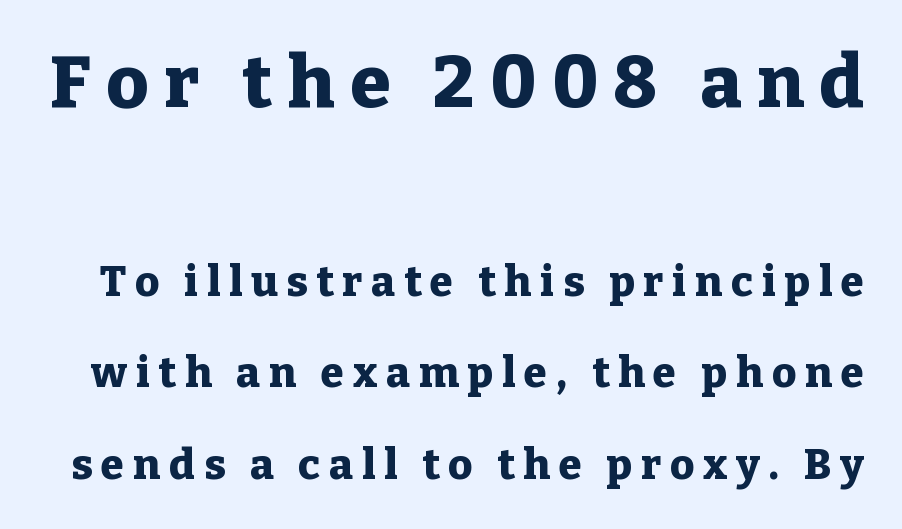
Does the type have serifs? Yes, each stem ends in a small foot. Notice how thick the strokes are: this is what a full bold looks like. No italicization has been applied; the sample stays upright. The lines are spread far apart with generous leading. The gaps between neighbouring characters are conspicuously large. Anything drawn beneath the words? Only blank space.
